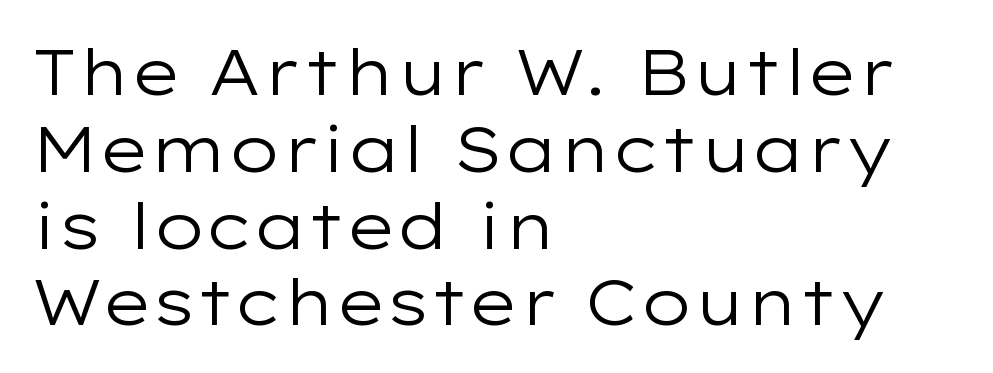
The image shows 64 px regular-weight, wide sans-serif type, upright; set left-aligned, line spacing 1.2x, normal letter spacing, not underlined; low stroke contrast and a medium x-height.
